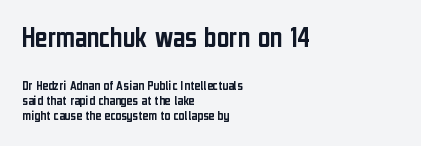
The compositor pushed each line to the left boundary. Is this a sans? Yes — the strokes have no serifs. Large over small — that's the arrangement of the two blocks here. It's the straight-up-and-down kind of type.
